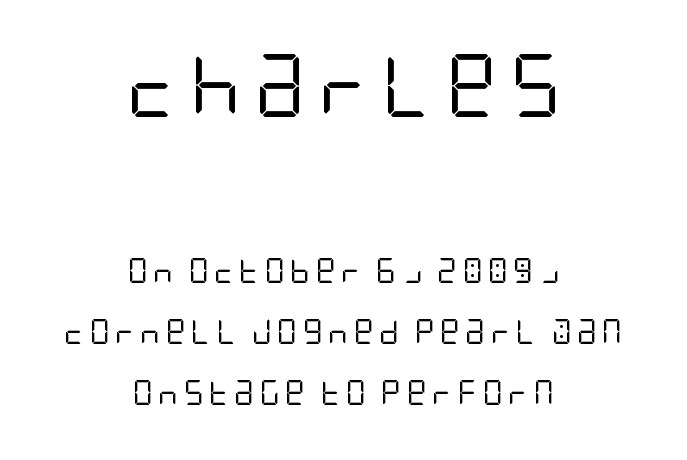
{"serif": "no", "italic": "no", "bold": "no", "weight": "regular", "width": "condensed", "stroke_contrast": "low", "x_height": "large", "underline": "no", "align": "center", "line_spacing": "loose", "line_spacing_ratio": 2.44, "letter_spacing": "wide", "letter_spacing_em": 0.2, "larger_block": "first", "size_ratio": 2.52, "glyph_px": 63}
